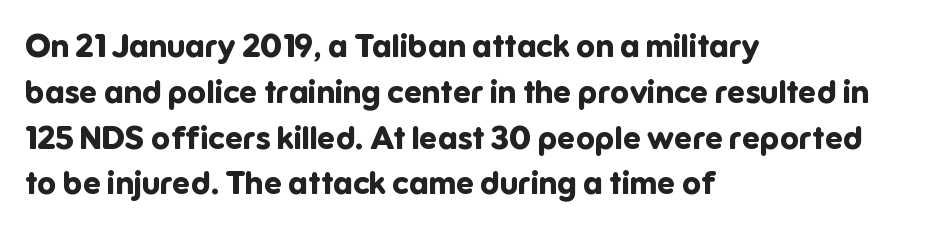
Reading down the block, your eye returns to a fixed left position each line. What stands out about the letter spacing? Nothing — it is the standard amount. The string is rendered with underlining switched off. A typesetter would mark this as roman, not italic.
